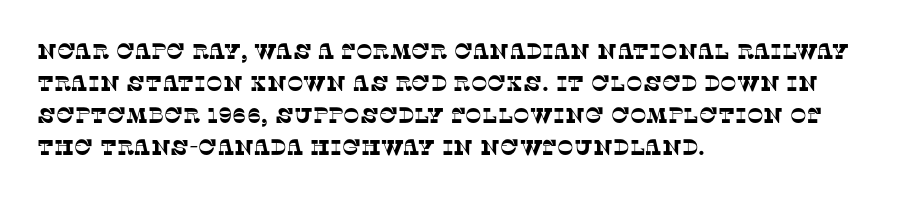
The image shows 22 px text type; set left-aligned, normal line spacing (1.45x), normal letter spacing, not underlined.
